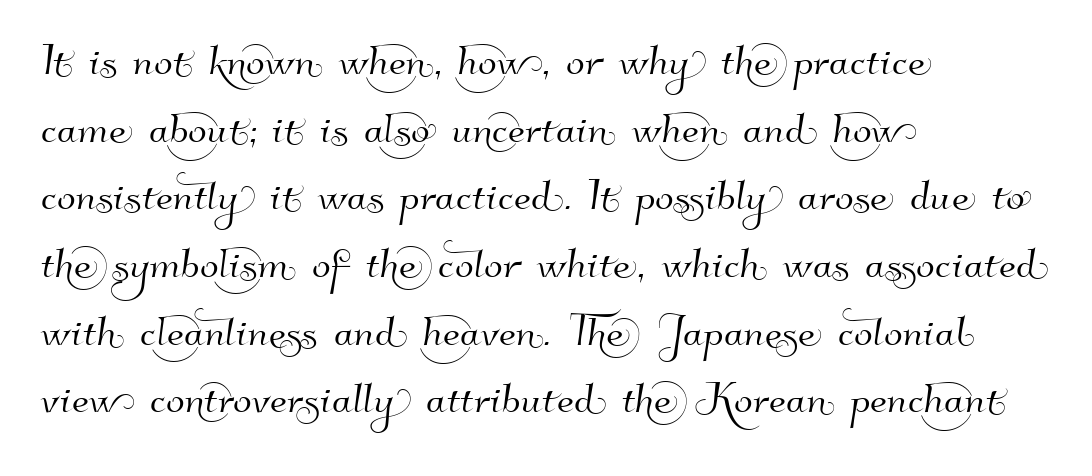
The image shows 55 px sans-serif type; set left-aligned, line spacing 1.23x, normal letter spacing, not underlined; high stroke contrast and a small x-height.
